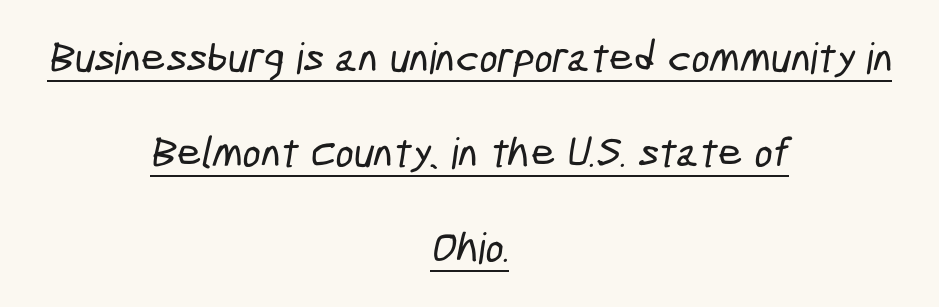
{"serif": "no", "width": "condensed", "stroke_contrast": "low", "x_height": "medium", "monospaced": "no", "underline": "yes", "align": "center", "line_spacing": "loose", "line_spacing_ratio": 2.21, "letter_spacing": "normal", "letter_spacing_em": 0.0, "glyph_px": 43}
